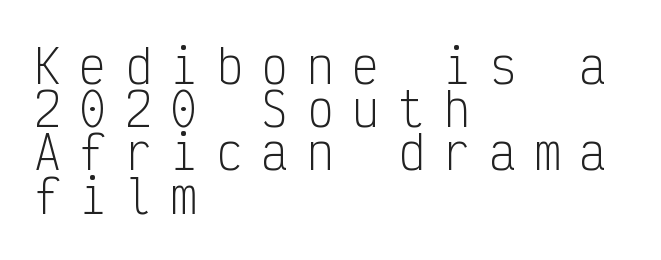
Letters rest on an invisible, unmarked baseline. Font category for this specimen: sans-serif. Is the stroke heavy? The answer is a plain regular-or-lighter. The ragged edge is on the right, which tells us the setting is flush left.
